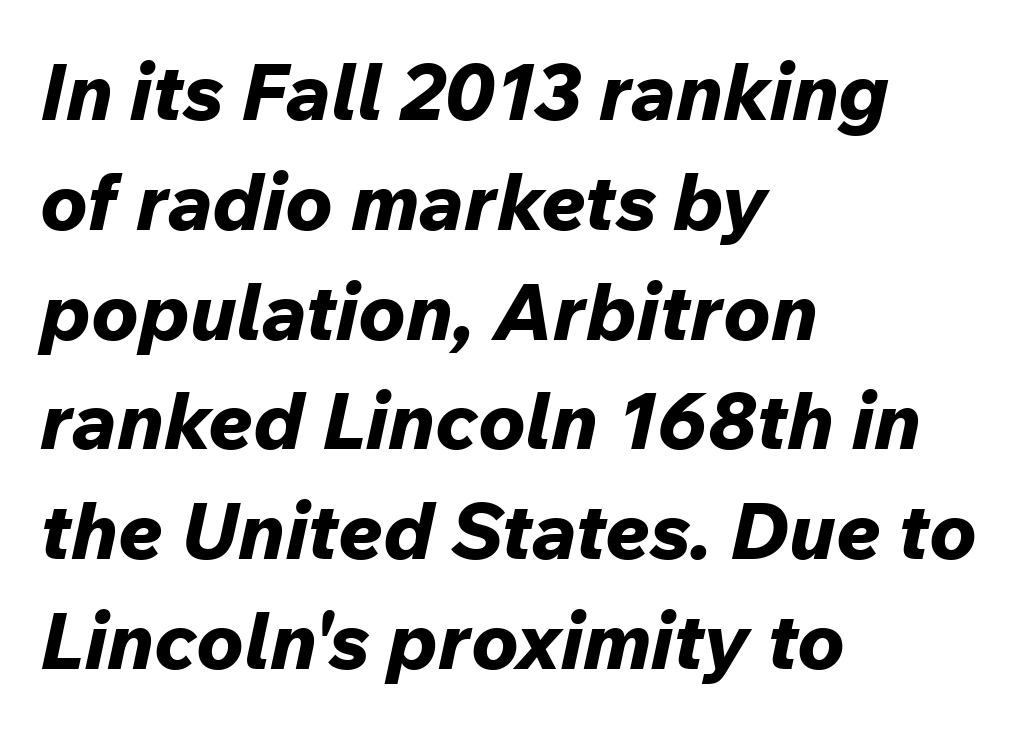
{"italic": "yes", "lean": "right", "slant_degrees": 12, "bold": "yes", "weight": "bold", "width": "normal", "stroke_contrast": "low", "x_height": "medium", "monospaced": "no", "underline": "no", "align": "left", "line_spacing": "normal", "line_spacing_ratio": 1.39, "letter_spacing": "normal", "letter_spacing_em": 0.0, "glyph_px": 79}
